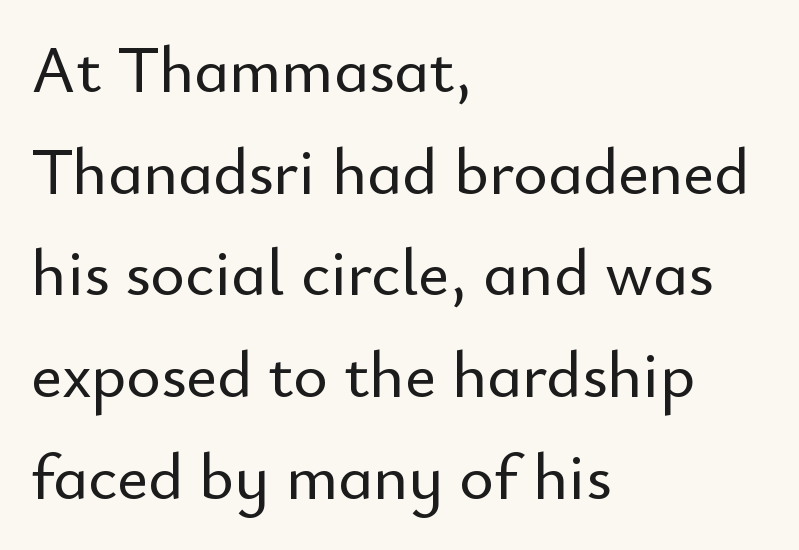
{"serif": "no", "italic": "no", "width": "normal", "stroke_contrast": "low", "x_height": "small", "monospaced": "no", "underline": "no", "align": "left", "line_spacing": "normal", "line_spacing_ratio": 1.54, "letter_spacing": "normal", "letter_spacing_em": 0.0, "glyph_px": 66}
